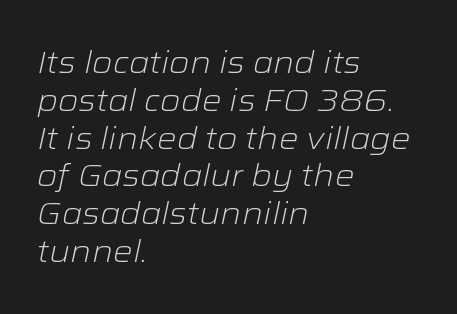
The specimen reads as italic at a glance. The rendering uses natural spacing where letterforms have individual widths. In CSS terms this would be text-align: left. The typeface has the unassuming heft of standard copy or less. The baseline area is clear. In terms of letterspacing, this is plain default setting.
